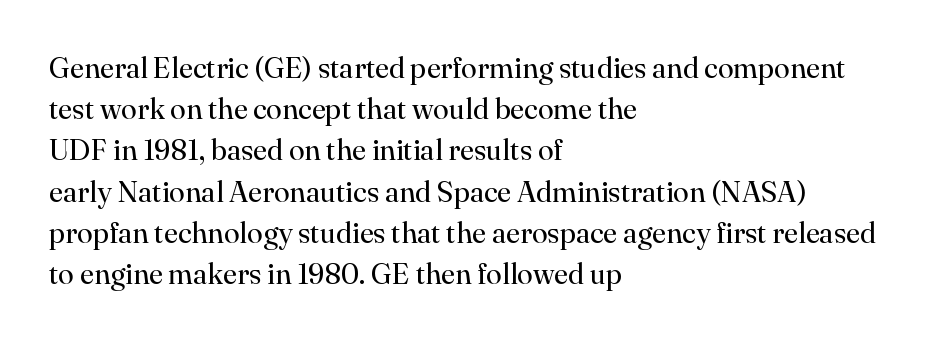
The image shows 29 px regular-weight serif type, upright; set left-aligned, normal line spacing (1.42x), normal letter spacing, not underlined; high stroke contrast and a small x-height.
